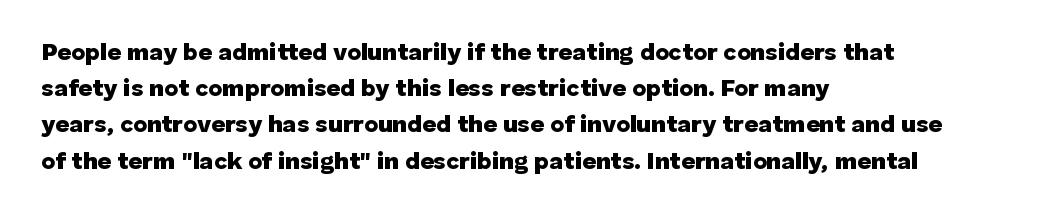
Q: Is the text bold? A: Yes.
Q: Is the text italic (slanted)? A: No, it is upright.
Q: Is the text underlined? A: No.
Q: How is the paragraph aligned? A: Left-aligned.
Q: Is the spacing between letters normal or unusually wide? A: Normal.
Q: Is the spacing between lines tight, normal or loose? A: Normal.
